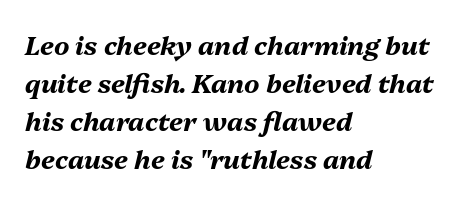
{"italic": "yes", "lean": "right", "slant_degrees": 13, "bold": "yes", "underline": "no", "align": "left", "line_spacing": "normal", "line_spacing_ratio": 1.46, "letter_spacing": "normal", "letter_spacing_em": 0.0, "glyph_px": 26}
